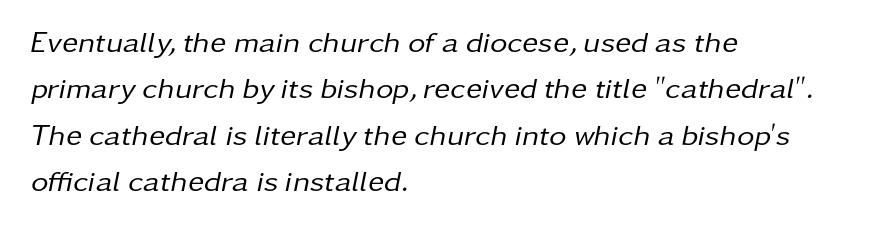
The image shows 30 px regular-weight type, italic (leaning right); set left-aligned, normal line spacing (1.55x), normal letter spacing, not underlined; low stroke contrast and a medium x-height.
